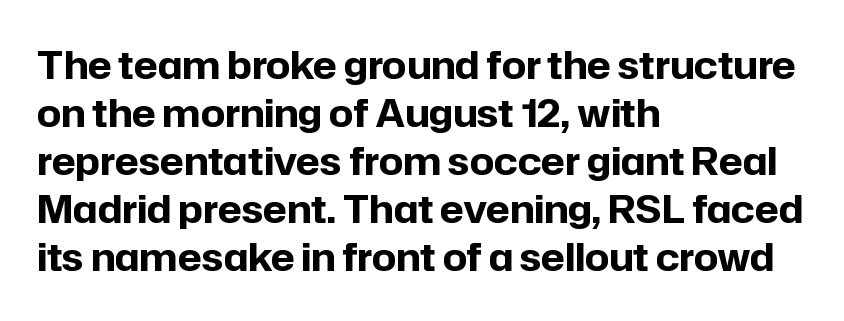
Q: Is the text bold? A: Yes.
Q: Is the text italic (slanted)? A: No, it is upright.
Q: Is the typeface a serif or a sans-serif typeface? A: Sans-serif.
Q: Is the text underlined? A: No.
Q: How is the paragraph aligned? A: Left-aligned.
Q: Is the spacing between letters normal or unusually wide? A: Normal.
Q: Is the spacing between lines tight, normal or loose? A: Normal.
Q: Width (condensed, normal, or wide)? A: Normal.
Q: Stroke contrast? A: Low.
Q: x-height? A: Medium.
Q: Monospaced? A: No.
